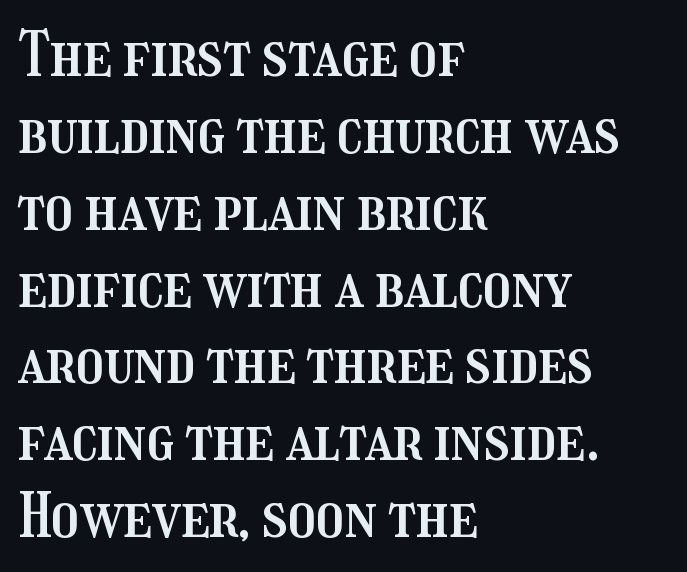
Q: Is the text italic (slanted)? A: No, it is upright.
Q: Is the text underlined? A: No.
Q: How is the paragraph aligned? A: Left-aligned.
Q: Is the spacing between letters normal or unusually wide? A: Normal.
Q: Is the spacing between lines tight, normal or loose? A: Normal.
Q: Width (condensed, normal, or wide)? A: Condensed.
Q: Stroke contrast? A: Medium.
Q: x-height? A: Medium.
Q: Monospaced? A: No.
